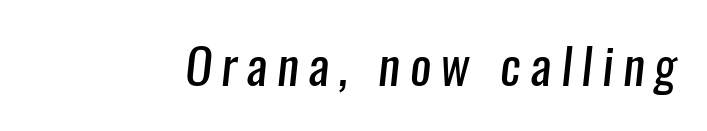
Q: Is the text bold? A: No.
Q: Is the typeface a serif or a sans-serif typeface? A: Sans-serif.
Q: Is the text underlined? A: No.
Q: Width (condensed, normal, or wide)? A: Condensed.
Q: Stroke contrast? A: Low.
Q: x-height? A: Medium.
Q: Monospaced? A: No.
